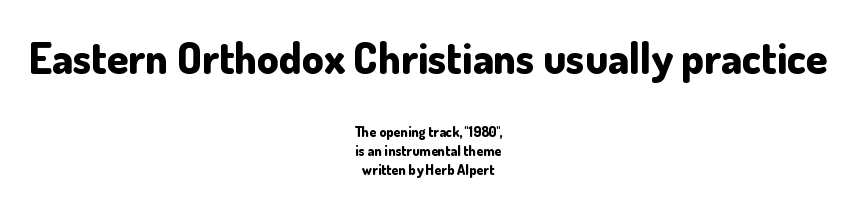
A normal amount of white space separates one row of letters from the next. The type sits square on the baseline with zero lean. Weight: bold. Neither beginnings nor endings align; midpoints do. You get the large type first, then a drop to smaller type. Spacing verdict: proportional, widths tailored to each character.
